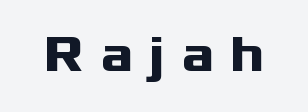
The image shows 51 px heavy, wide sans-serif type, upright; set unusually wide letter spacing (+0.32 em), not underlined; medium stroke contrast and a medium x-height.
